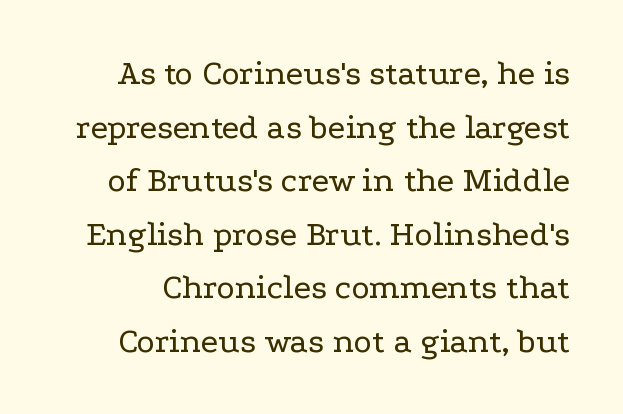
The image shows 35 px regular-weight, wide serif type, upright; set normal line spacing (1.53x), normal letter spacing, not underlined; low stroke contrast and a medium x-height.
